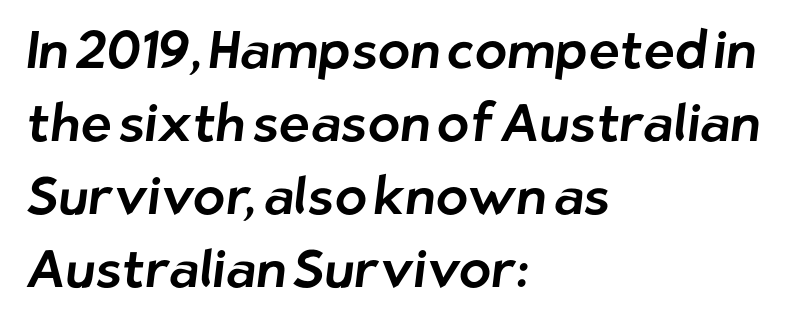
The image shows 53 px sans-serif type; set left-aligned, normal line spacing (1.38x), normal letter spacing, not underlined; low stroke contrast and a medium x-height.
